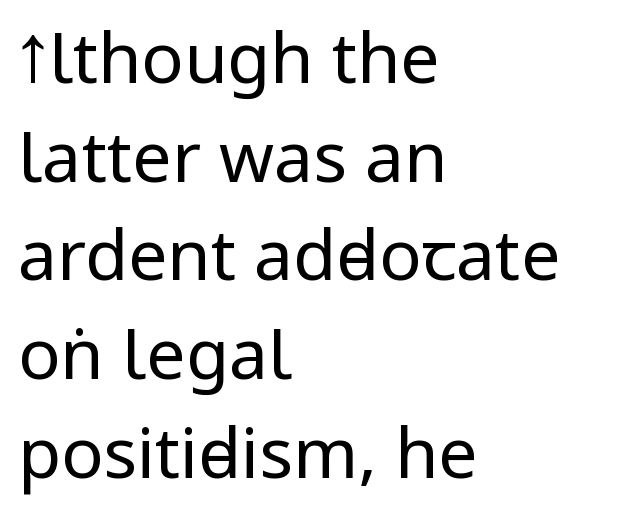
Is there much room between lines? A standard amount, neither cramped nor airy. The designer went with a sans here, leaving each stem footless. It's the straight-up-and-down kind of type. A clean baseline with only descenders dipping below it. The strokes carry an ordinary text weight at most.
